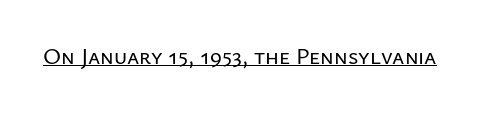
You can see a thin bar hugging the bottom of the glyphs. This rendering leaves character spacing at its baseline value. Style check: upright.
